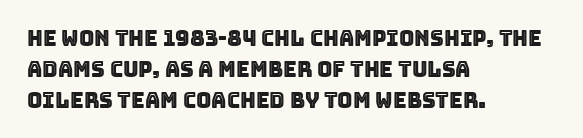
There is no visible air inserted between adjacent glyphs. Alignment: flush left. The words here are not underlined. The axis of the letterforms is exactly vertical. The designer left line spacing at the default.
